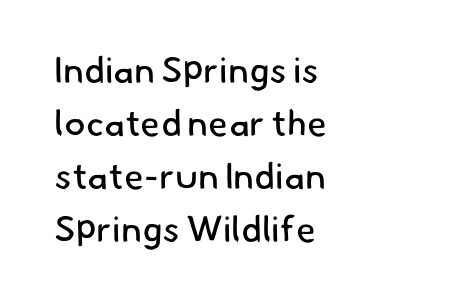
The image shows 36 px regular-weight sans-serif type; set left-aligned, normal line spacing (1.47x), normal letter spacing, not underlined; low stroke contrast and a small x-height.
